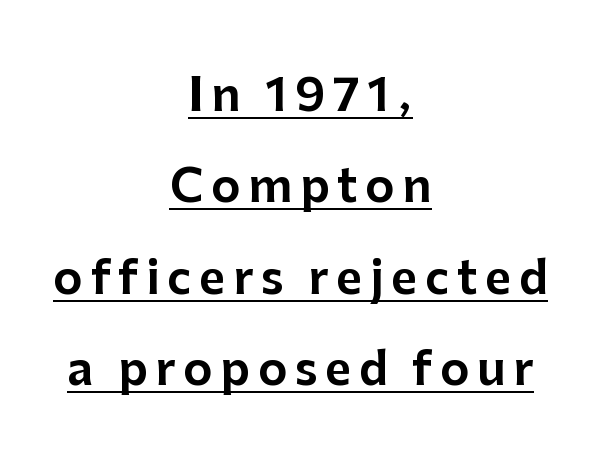
The image shows 45 px sans-serif type, upright; set centered, loose line spacing (2.03x), underlined; low stroke contrast and a medium x-height.
